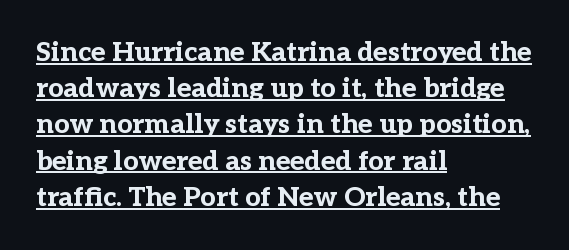
The image shows 27 px bold type, upright; set left-aligned, normal line spacing (1.34x), normal letter spacing, underlined.
